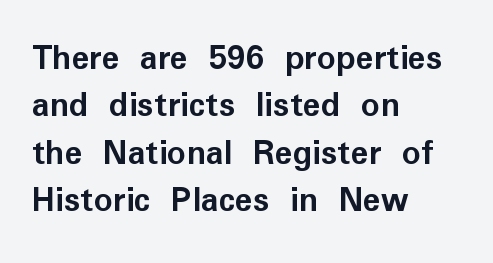
Q: Is the text bold? A: Yes.
Q: Is the text italic (slanted)? A: No, it is upright.
Q: Is the typeface a serif or a sans-serif typeface? A: Sans-serif.
Q: Is the text underlined? A: No.
Q: How is the paragraph aligned? A: Left-aligned.
Q: Is the spacing between letters normal or unusually wide? A: Normal.
Q: Is the spacing between lines tight, normal or loose? A: Normal.
Q: Width (condensed, normal, or wide)? A: Normal.
Q: Stroke contrast? A: Low.
Q: x-height? A: Medium.
Q: Monospaced? A: No.
